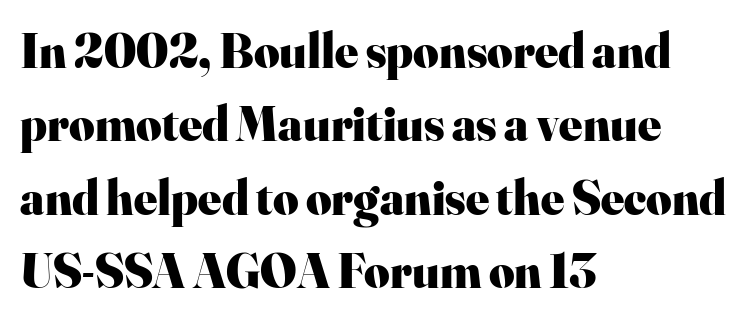
Q: Is the text bold? A: Yes.
Q: Is the text italic (slanted)? A: No, it is upright.
Q: Is the typeface a serif or a sans-serif typeface? A: Serif.
Q: Is the text underlined? A: No.
Q: How is the paragraph aligned? A: Left-aligned.
Q: Is the spacing between letters normal or unusually wide? A: Normal.
Q: Is the spacing between lines tight, normal or loose? A: Normal.
Q: Width (condensed, normal, or wide)? A: Normal.
Q: Stroke contrast? A: High.
Q: x-height? A: Small.
Q: Monospaced? A: No.
